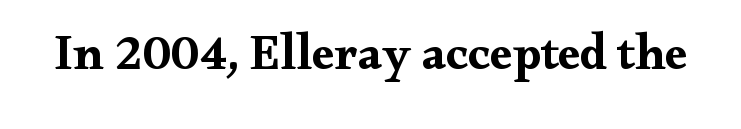
Q: Is the text italic (slanted)? A: No, it is upright.
Q: Is the typeface a serif or a sans-serif typeface? A: Serif.
Q: Is the text underlined? A: No.
Q: Is the spacing between letters normal or unusually wide? A: Normal.
Q: Width (condensed, normal, or wide)? A: Wide.
Q: Stroke contrast? A: Medium.
Q: x-height? A: Small.
Q: Monospaced? A: No.
